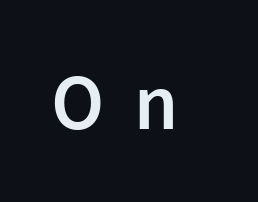
The image shows 79 px semibold sans-serif type, upright; set unusually wide letter spacing (+0.38 em), not underlined; low stroke contrast and a medium x-height.
